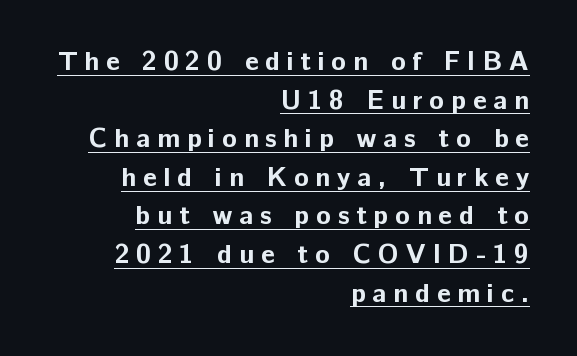
Emphasis by weight is at full strength: bold. What's the leading like? Ordinary, nothing unusual. Look at the tracking — it's clearly loosened, letters drifting apart. This rendering uses right alignment, leaving the left contour irregular.
